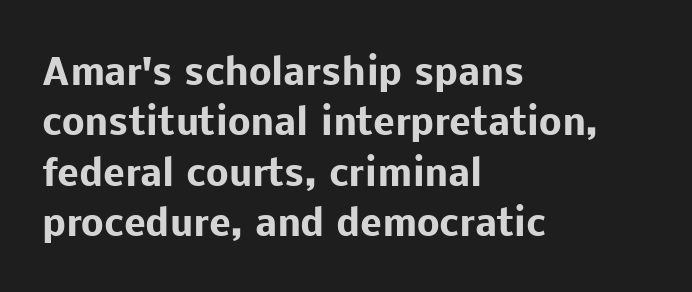
Evenly set lines give the paragraph a standard silhouette. A classic flush-left, rag-right setting is used for this passage. Font category for this specimen: sans-serif. Nope, not italic — everything's standing straight. In terms of weight, the rendering is a true, heavy bold. The letterforms sit shoulder to shoulder at normal distance.
